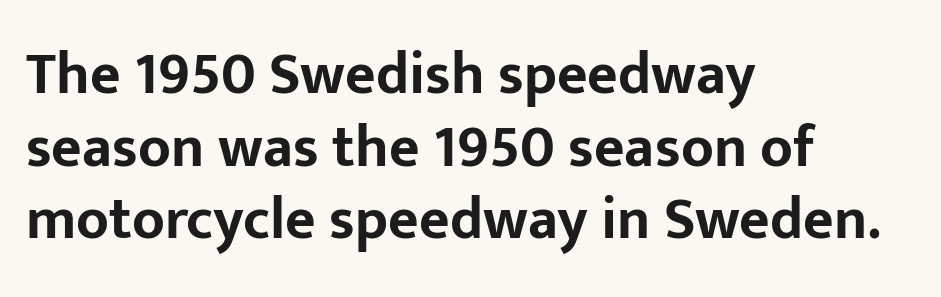
{"serif": "no", "italic": "no", "bold": "yes", "weight": "bold", "width": "normal", "stroke_contrast": "low", "x_height": "medium", "monospaced": "no", "underline": "no", "align": "left", "line_spacing_ratio": 1.23, "letter_spacing": "normal", "letter_spacing_em": 0.0, "glyph_px": 59}
